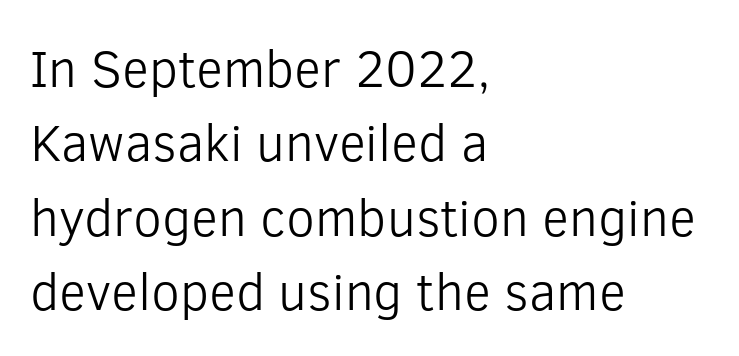
{"serif": "no", "italic": "no", "bold": "no", "weight": "light", "width": "normal", "stroke_contrast": "low", "x_height": "medium", "monospaced": "no", "underline": "no", "align": "left", "line_spacing": "normal", "line_spacing_ratio": 1.43, "letter_spacing": "normal", "letter_spacing_em": 0.0, "glyph_px": 52}
